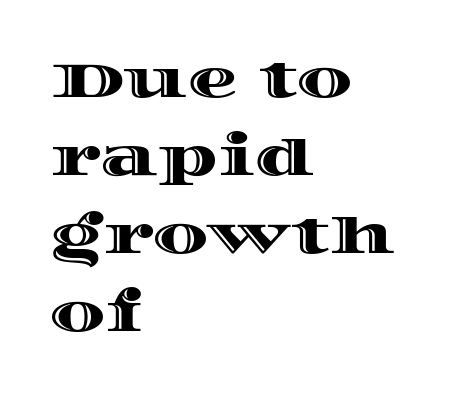
Q: Is the text italic (slanted)? A: No, it is upright.
Q: Is the text underlined? A: No.
Q: How is the paragraph aligned? A: Left-aligned.
Q: Is the spacing between letters normal or unusually wide? A: Normal.
Q: Is the spacing between lines tight, normal or loose? A: Normal.
Q: Width (condensed, normal, or wide)? A: Wide.
Q: x-height? A: Large.
Q: Monospaced? A: No.
